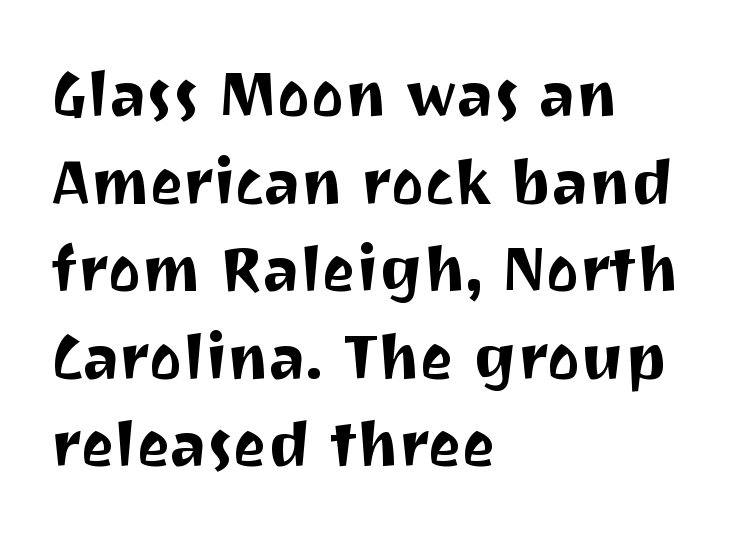
A bare baseline throughout the passage. The face used here is a sans, in the tradition of grotesques and geometrics. Spacing verdict: proportional, widths tailored to each character. Does the copy run flush right? No — it runs flush left. How would I describe the line gaps? Plain and ordinary. Students, note that the glyphs here touch the page at normal intervals.
